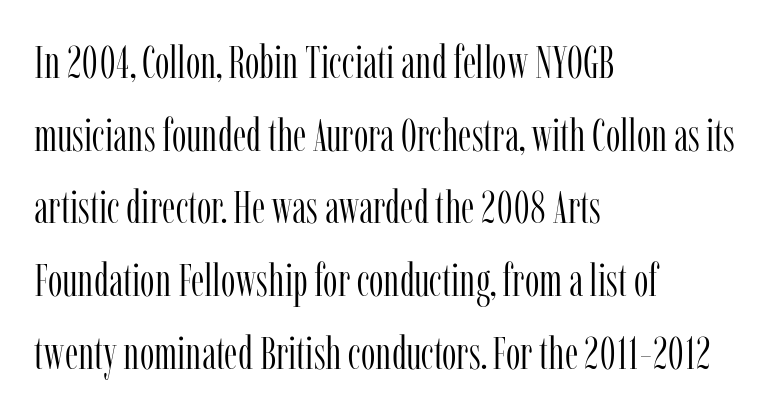
Q: Is the text bold? A: No.
Q: Is the text italic (slanted)? A: No, it is upright.
Q: Is the typeface a serif or a sans-serif typeface? A: Serif.
Q: Is the text underlined? A: No.
Q: How is the paragraph aligned? A: Left-aligned.
Q: Is the spacing between letters normal or unusually wide? A: Normal.
Q: Is the spacing between lines tight, normal or loose? A: Normal.
Q: Width (condensed, normal, or wide)? A: Condensed.
Q: Stroke contrast? A: Low.
Q: x-height? A: Medium.
Q: Monospaced? A: No.
